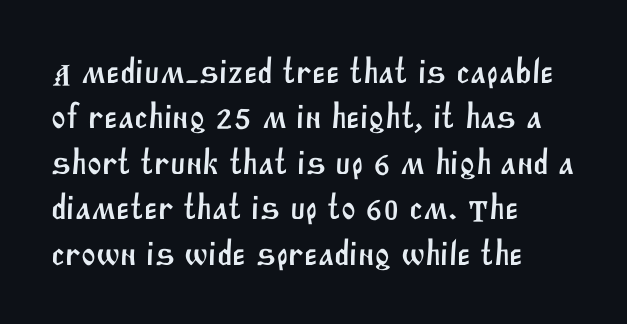
Q: Is the typeface a serif or a sans-serif typeface? A: Sans-serif.
Q: Is the text underlined? A: No.
Q: How is the paragraph aligned? A: Left-aligned.
Q: Is the spacing between letters normal or unusually wide? A: Normal.
Q: Is the spacing between lines tight, normal or loose? A: Normal.
Q: Width (condensed, normal, or wide)? A: Normal.
Q: Stroke contrast? A: Medium.
Q: x-height? A: Large.
Q: Monospaced? A: No.
